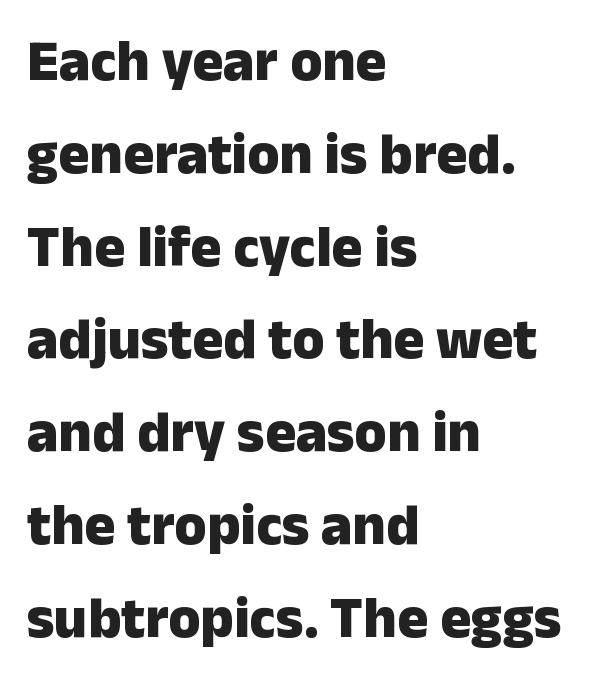
Posture: straight, roman, zero tilt. A typesetter would label this face a sans. Check the space under the baseline: it is left empty. Pretty heavy lettering here — definitely bold. Baseline-to-baseline distance is the conventional proportion of letter height. Is the block centered? No — it sits flush against the left margin.
